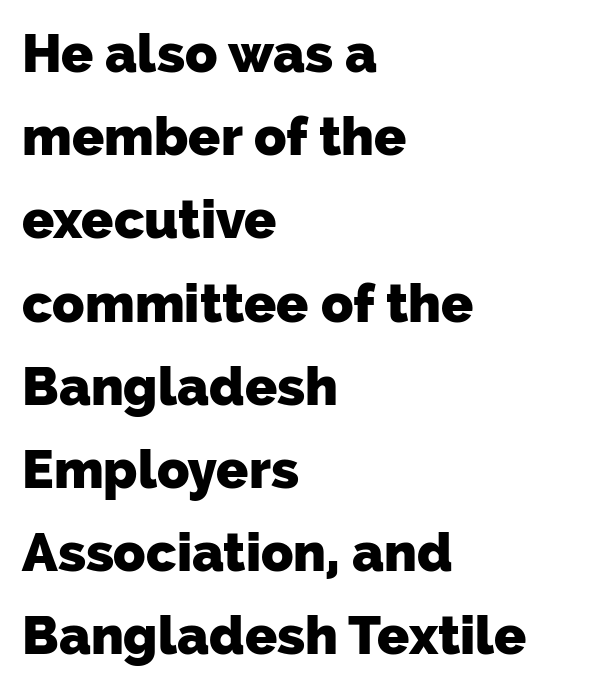
{"serif": "no", "bold": "yes", "weight": "heavy", "width": "normal", "stroke_contrast": "low", "x_height": "medium", "monospaced": "no", "underline": "no", "align": "left", "line_spacing": "normal", "line_spacing_ratio": 1.57, "letter_spacing": "normal", "letter_spacing_em": 0.0, "glyph_px": 53}
